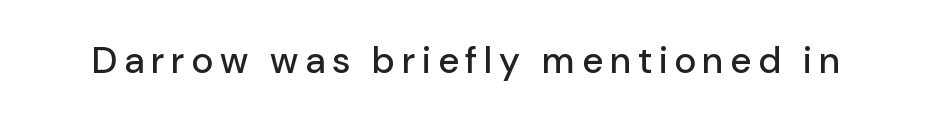
Every character sits straight up, as roman type does. Do the characters align in a grid? No, the font is proportional. A sans-serif font was chosen for this passage. The passage shown is not underscored anywhere.
